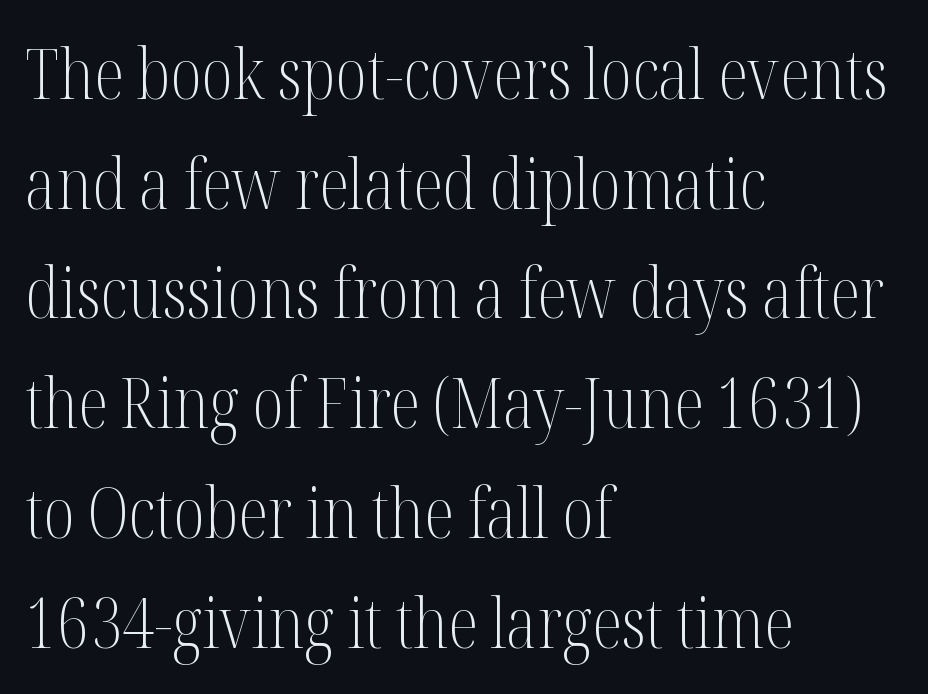
The weight tops out at a normal text grade. A clean baseline with only descenders dipping below it. If you drew a ruler down the left edge, every line would touch it. The letters carry serifs — small finishing strokes at the ends of their stems. Posture: straight, roman, zero tilt. Students, note that the glyphs here touch the page at normal intervals.
